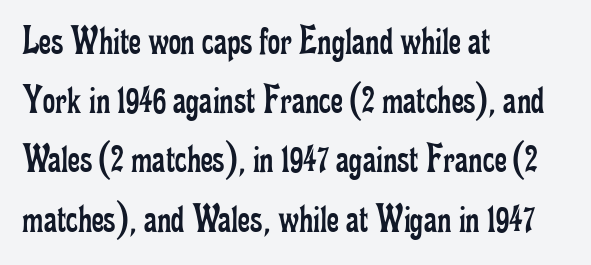
The image shows 42 px regular-weight, condensed serif type, upright; set left-aligned, normal line spacing (1.41x), normal letter spacing, not underlined; low stroke contrast and a small x-height.
